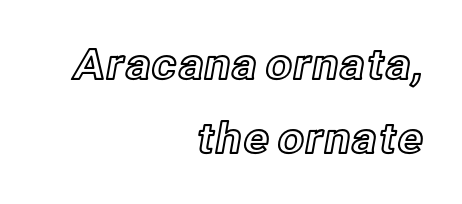
Q: Is the text italic (slanted)? A: Yes.
Q: Is the text underlined? A: No.
Q: How is the paragraph aligned? A: Right-aligned.
Q: Is the spacing between letters normal or unusually wide? A: Normal.
Q: Width (condensed, normal, or wide)? A: Normal.
Q: x-height? A: Medium.
Q: Monospaced? A: No.
